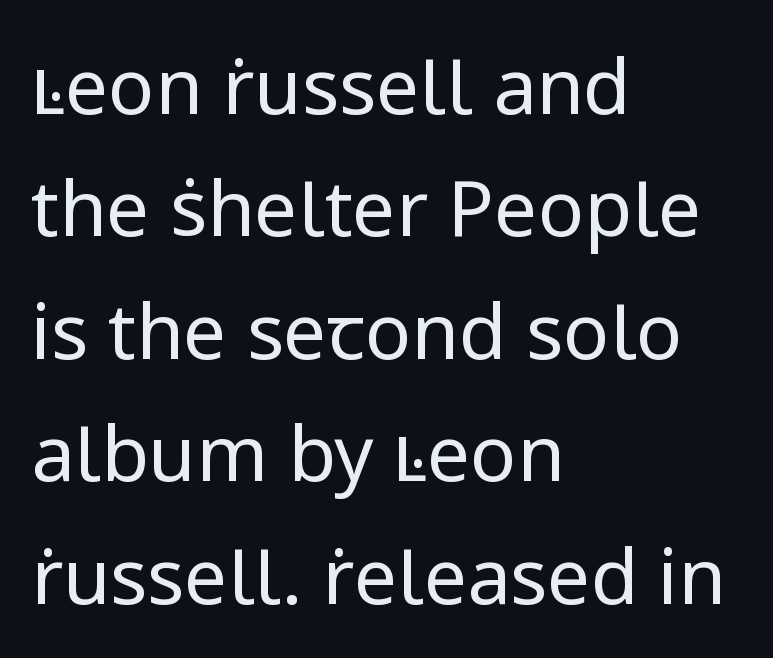
{"serif": "no", "italic": "no", "bold": "no", "weight": "regular", "width": "normal", "stroke_contrast": "low", "x_height": "medium", "monospaced": "no", "underline": "no", "align": "left", "line_spacing": "normal", "line_spacing_ratio": 1.59, "letter_spacing": "normal", "letter_spacing_em": 0.0, "glyph_px": 77}
